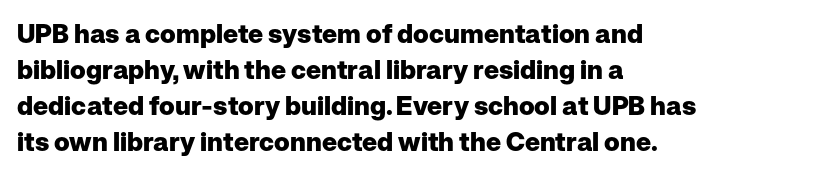
Q: Is the text bold? A: Yes.
Q: Is the text italic (slanted)? A: No, it is upright.
Q: Is the text underlined? A: No.
Q: How is the paragraph aligned? A: Left-aligned.
Q: Is the spacing between letters normal or unusually wide? A: Normal.
Q: Is the spacing between lines tight, normal or loose? A: Normal.
